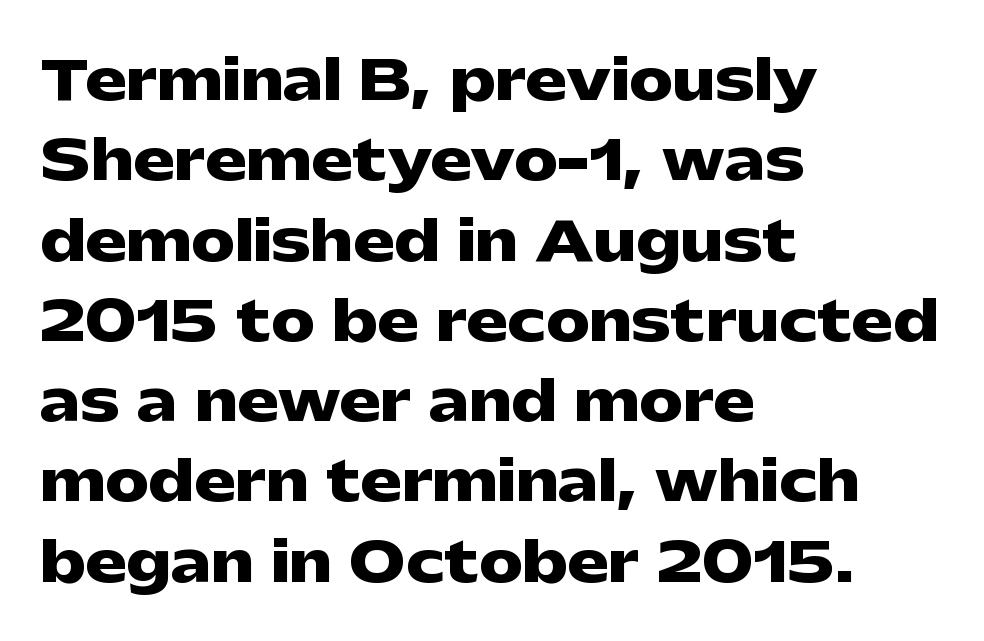
The image shows 55 px heavy, wide sans-serif type, upright; set left-aligned, normal line spacing (1.46x), normal letter spacing, not underlined; low stroke contrast and a medium x-height.
